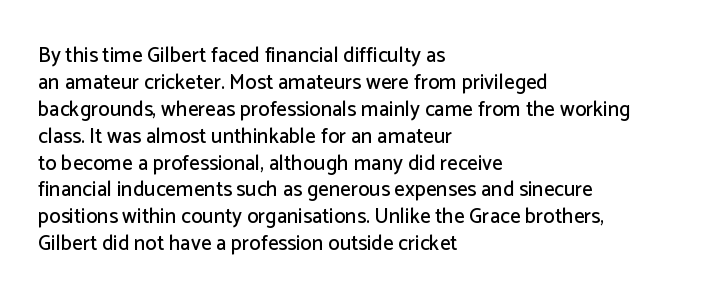
No word sits above an underline. Rendered with straight, roman letterforms. A typesetter would call this leading conventional body-copy spacing. Nothing unusual about the tracking: characters are spaced as the font intends. Line starts are locked; line ends wander.
